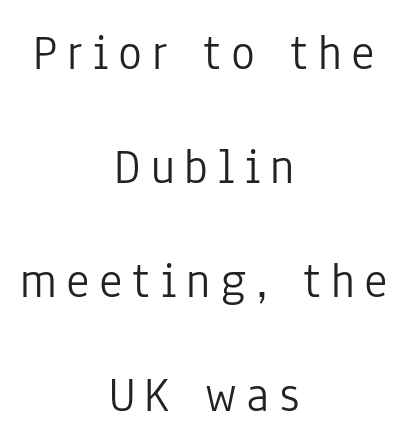
Q: Is the text bold? A: No.
Q: Is the text italic (slanted)? A: No, it is upright.
Q: Is the typeface a serif or a sans-serif typeface? A: Sans-serif.
Q: Is the text underlined? A: No.
Q: How is the paragraph aligned? A: Centered.
Q: Is the spacing between lines tight, normal or loose? A: Loose.
Q: Width (condensed, normal, or wide)? A: Condensed.
Q: Stroke contrast? A: Low.
Q: x-height? A: Medium.
Q: Monospaced? A: No.
